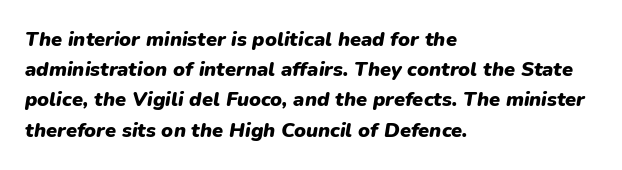
Q: Is the text bold? A: Yes.
Q: Is the text italic (slanted)? A: Yes, it leans right by about 9 degrees.
Q: Is the text underlined? A: No.
Q: How is the paragraph aligned? A: Left-aligned.
Q: Is the spacing between letters normal or unusually wide? A: Normal.
Q: Is the spacing between lines tight, normal or loose? A: Normal.
